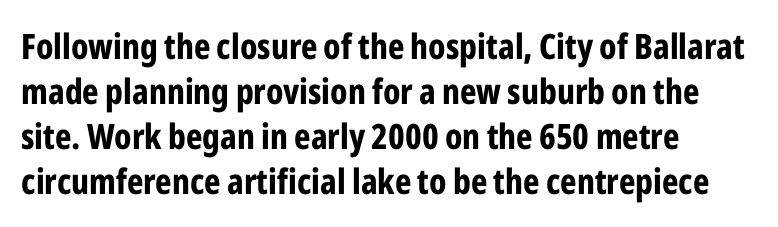
{"serif": "no", "italic": "no", "bold": "yes", "weight": "bold", "width": "condensed", "stroke_contrast": "low", "x_height": "medium", "monospaced": "no", "underline": "no", "align": "left", "line_spacing": "normal", "line_spacing_ratio": 1.29, "letter_spacing": "normal", "letter_spacing_em": 0.0, "glyph_px": 35}
